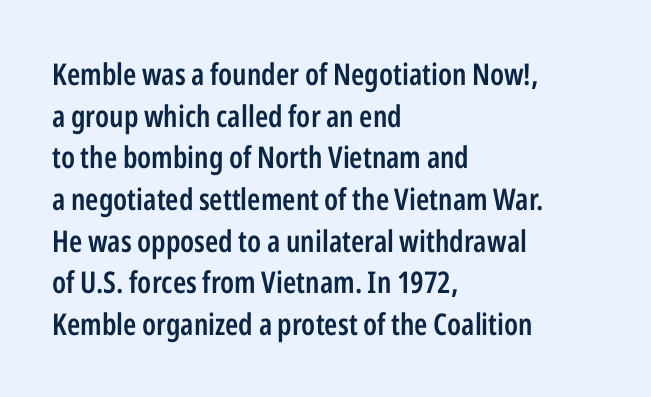
{"serif": "no", "italic": "no", "bold": "semi", "weight": "semibold", "width": "condensed", "stroke_contrast": "low", "x_height": "medium", "monospaced": "no", "underline": "no", "align": "left", "line_spacing": "normal", "line_spacing_ratio": 1.39, "letter_spacing": "normal", "letter_spacing_em": 0.0, "glyph_px": 30}
